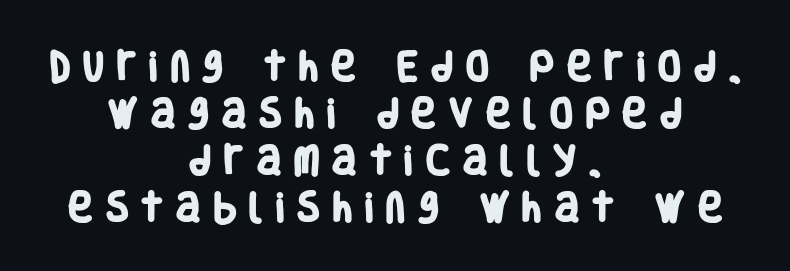
Q: Is the text bold? A: Yes.
Q: Is the typeface a serif or a sans-serif typeface? A: Sans-serif.
Q: Is the text underlined? A: No.
Q: How is the paragraph aligned? A: Centered.
Q: Is the spacing between letters normal or unusually wide? A: Unusually wide.
Q: Is the spacing between lines tight, normal or loose? A: Normal.
Q: Width (condensed, normal, or wide)? A: Condensed.
Q: Stroke contrast? A: Low.
Q: x-height? A: Large.
Q: Monospaced? A: No.
